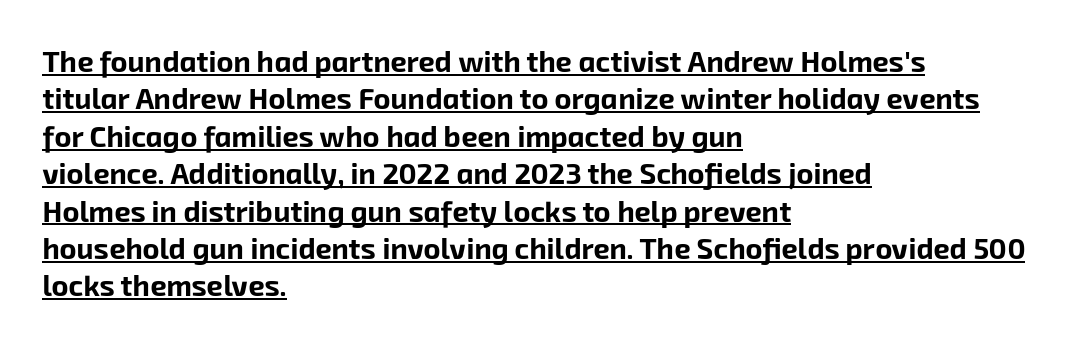
The image shows 29 px bold sans-serif type; set left-aligned, normal line spacing (1.29x), normal letter spacing, underlined; low stroke contrast and a medium x-height.
